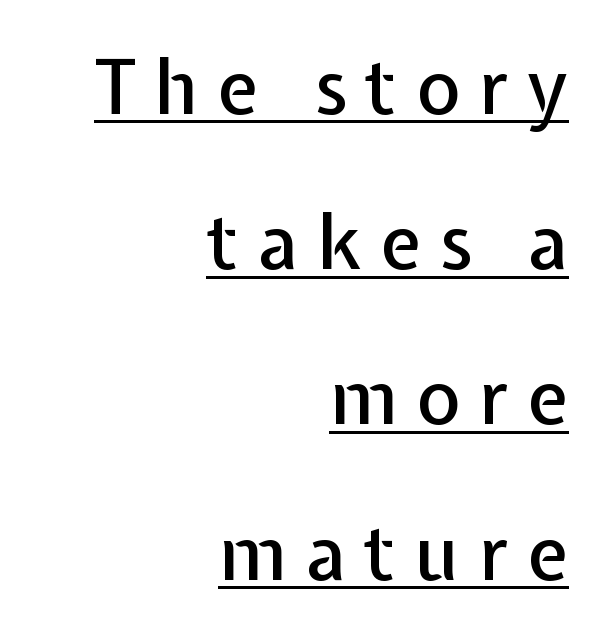
Q: Is the text italic (slanted)? A: No, it is upright.
Q: Is the typeface a serif or a sans-serif typeface? A: Sans-serif.
Q: Is the text underlined? A: Yes.
Q: How is the paragraph aligned? A: Right-aligned.
Q: Is the spacing between letters normal or unusually wide? A: Unusually wide.
Q: Is the spacing between lines tight, normal or loose? A: Loose.
Q: Width (condensed, normal, or wide)? A: Normal.
Q: Stroke contrast? A: Low.
Q: x-height? A: Medium.
Q: Monospaced? A: No.
